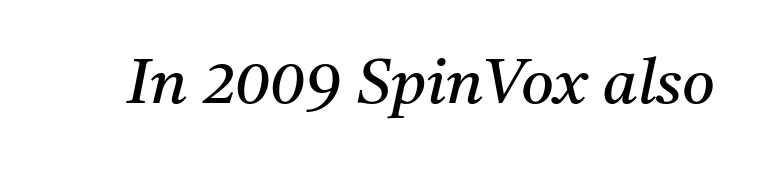
{"serif": "yes", "italic": "yes", "lean": "right", "slant_degrees": 11, "bold": "no", "weight": "regular", "width": "normal", "stroke_contrast": "medium", "x_height": "medium", "monospaced": "no", "underline": "no", "letter_spacing": "normal", "letter_spacing_em": 0.0, "glyph_px": 63}
